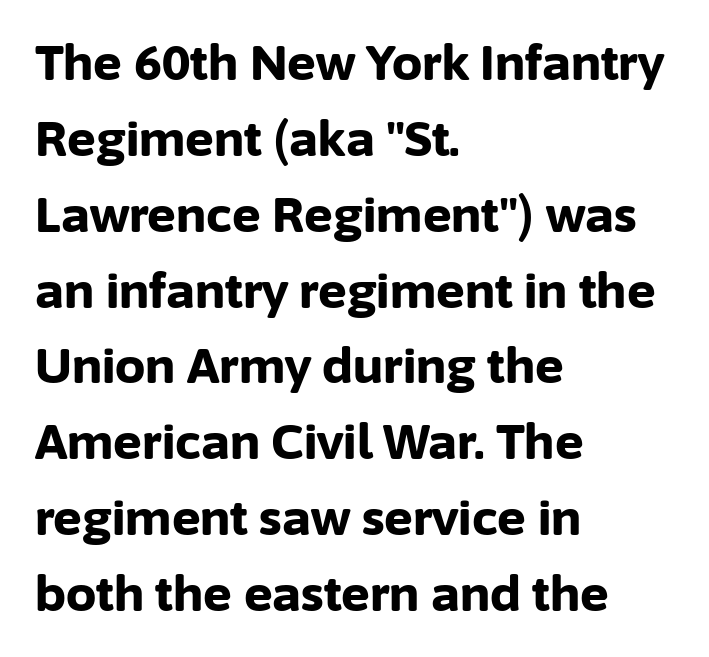
The image shows 48 px bold sans-serif type, upright; set left-aligned, normal line spacing (1.58x), normal letter spacing, not underlined; low stroke contrast and a medium x-height.
